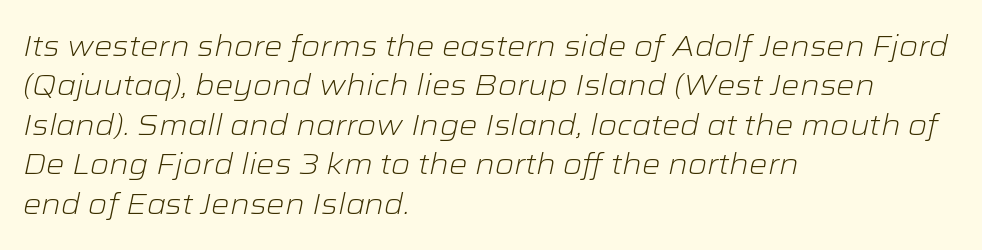
{"italic": "yes", "lean": "right", "slant_degrees": 12, "bold": "no", "weight": "light", "width": "wide", "stroke_contrast": "low", "x_height": "medium", "monospaced": "no", "underline": "no", "align": "left", "line_spacing": "normal", "line_spacing_ratio": 1.36, "letter_spacing": "normal", "letter_spacing_em": 0.0, "glyph_px": 29}
